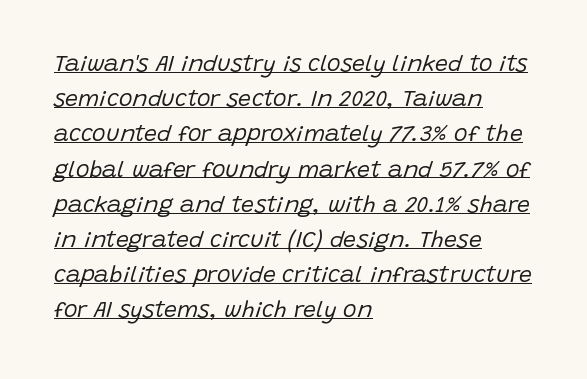
The image shows 23 px text type, italic (leaning right); set left-aligned, normal line spacing (1.53x), normal letter spacing, underlined.
